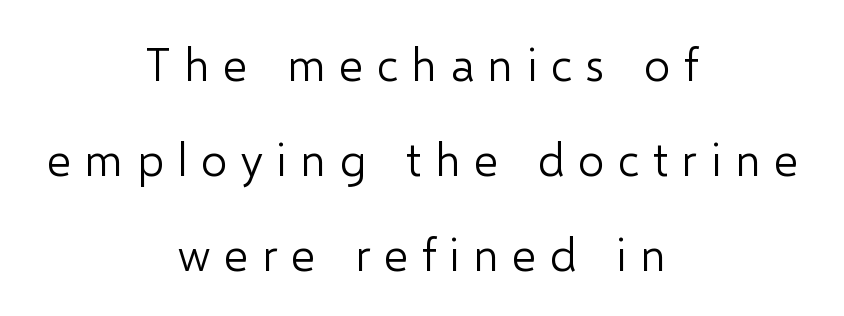
The image shows 46 px light sans-serif type, upright; set centered, loose line spacing (2.06x), unusually wide letter spacing (+0.3 em), not underlined; low stroke contrast and a medium x-height.
